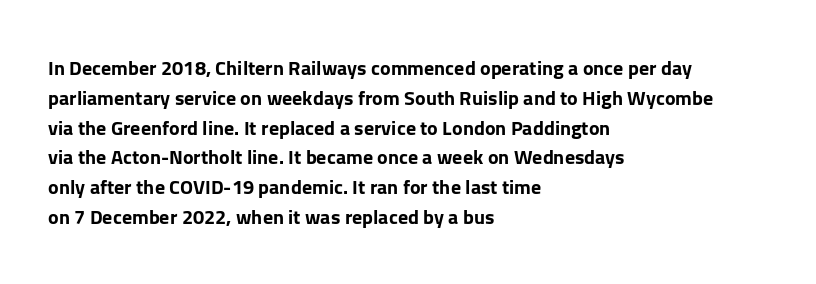
{"italic": "no", "bold": "yes", "underline": "no", "align": "left", "line_spacing": "normal", "line_spacing_ratio": 1.49, "letter_spacing": "normal", "letter_spacing_em": 0.0, "glyph_px": 20}
